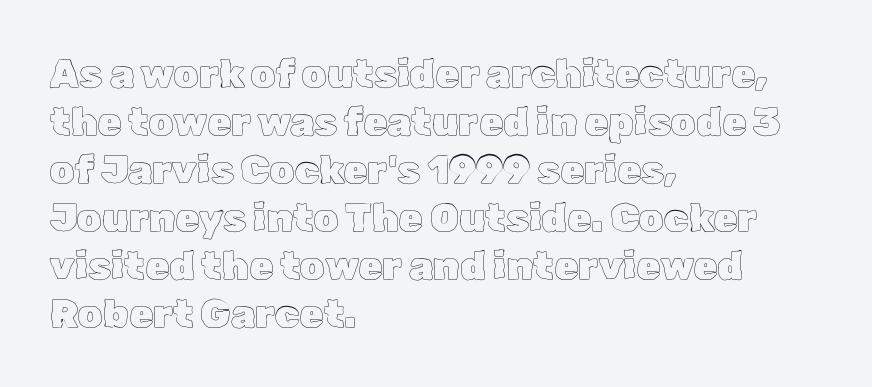
The image shows 39 px text type, upright; set left-aligned, line spacing 1.23x, normal letter spacing, not underlined; a medium x-height.
